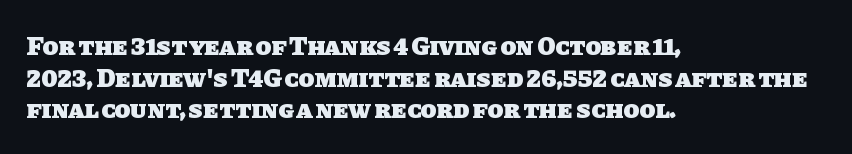
Q: Is the text bold? A: Yes.
Q: Is the text underlined? A: No.
Q: How is the paragraph aligned? A: Left-aligned.
Q: Is the spacing between letters normal or unusually wide? A: Normal.
